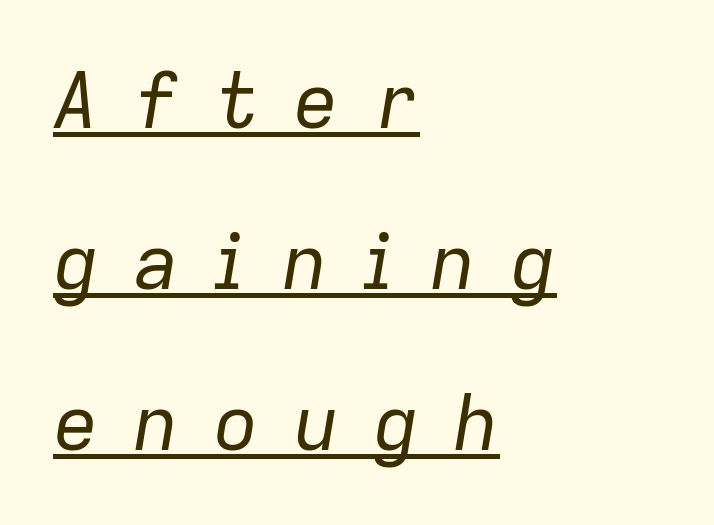
{"italic": "yes", "lean": "right", "slant_degrees": 9, "bold": "no", "weight": "regular", "width": "normal", "stroke_contrast": "low", "x_height": "medium", "monospaced": "no", "underline": "yes", "align": "left", "line_spacing": "loose", "line_spacing_ratio": 2.09, "letter_spacing": "wide", "letter_spacing_em": 0.44, "glyph_px": 77}
